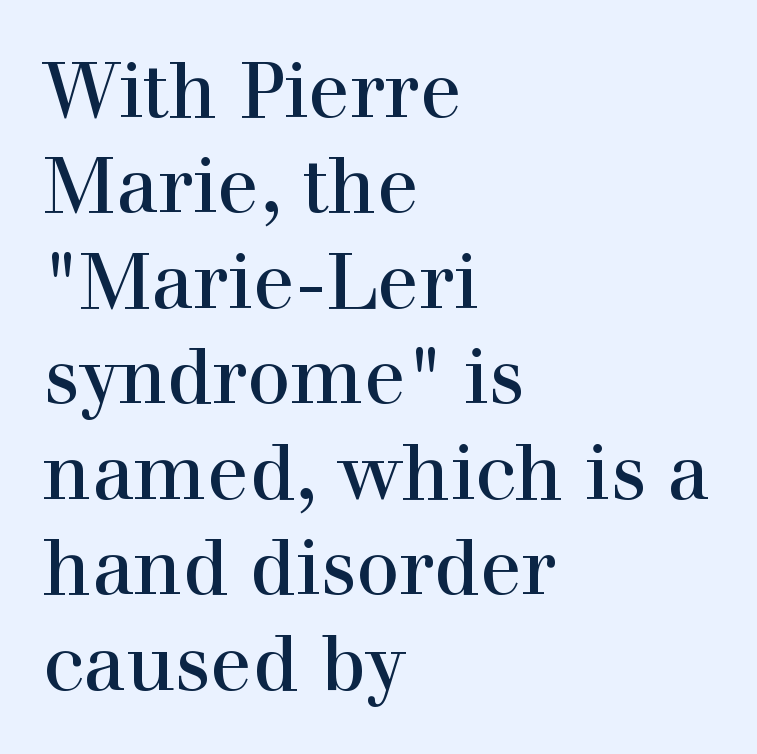
The image shows 77 px serif type, upright; set left-aligned, line spacing 1.24x, normal letter spacing, not underlined; a medium x-height.
